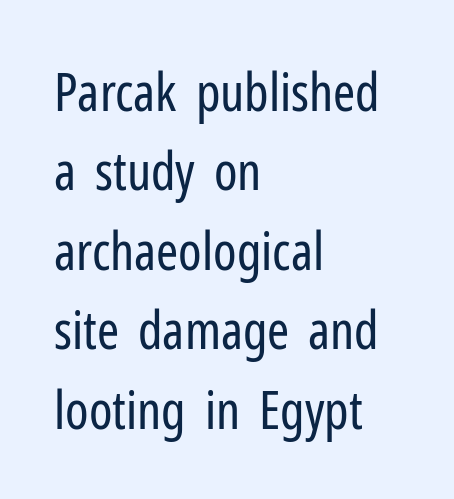
{"serif": "no", "italic": "no", "bold": "no", "weight": "regular", "width": "condensed", "stroke_contrast": "low", "x_height": "medium", "monospaced": "no", "underline": "no", "align": "left", "line_spacing": "normal", "line_spacing_ratio": 1.5, "letter_spacing": "normal", "letter_spacing_em": 0.0, "glyph_px": 53}
